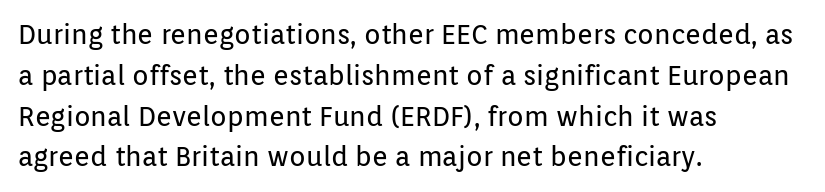
{"italic": "no", "bold": "no", "underline": "no", "align": "left", "line_spacing": "normal", "line_spacing_ratio": 1.51, "letter_spacing": "normal", "letter_spacing_em": 0.0, "glyph_px": 27}
